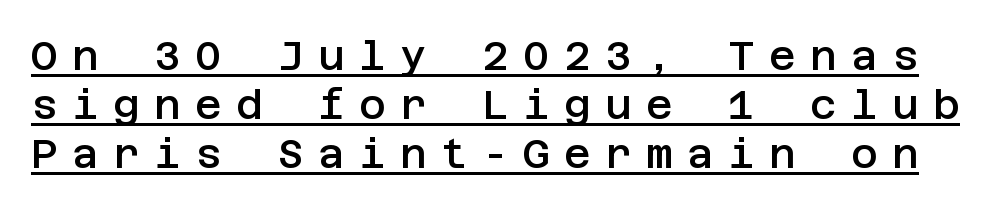
{"serif": "no", "italic": "no", "bold": "semi", "weight": "semibold", "width": "normal", "stroke_contrast": "low", "x_height": "large", "underline": "yes", "line_spacing_ratio": 1.19, "letter_spacing": "wide", "letter_spacing_em": 0.35, "glyph_px": 41}
